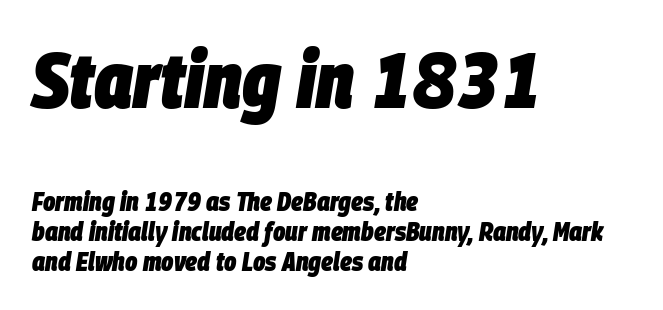
The image shows 78 px heavy, condensed type, italic (leaning right); set left-aligned, line spacing 1.16x, normal letter spacing, not underlined; the first (top) block is 3.0x larger; low stroke contrast and a large x-height.
